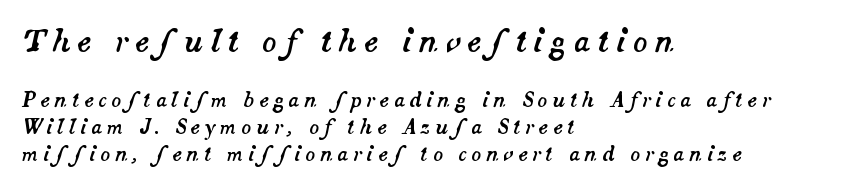
The image shows 30 px text type, italic (leaning right); set left-aligned, normal line spacing (1.36x), unusually wide letter spacing (+0.23 em), not underlined; the first (top) block is 1.5x larger; medium stroke contrast and a small x-height.
